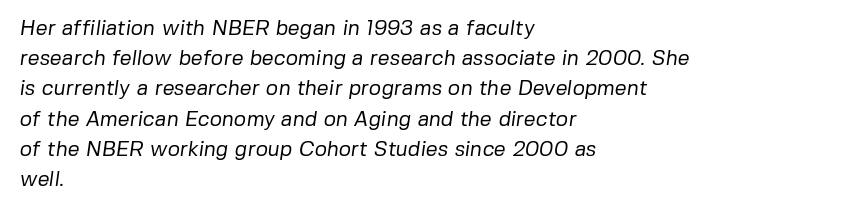
{"bold": "no", "underline": "no", "align": "left", "line_spacing": "normal", "line_spacing_ratio": 1.44, "letter_spacing": "normal", "letter_spacing_em": 0.0, "glyph_px": 21}
